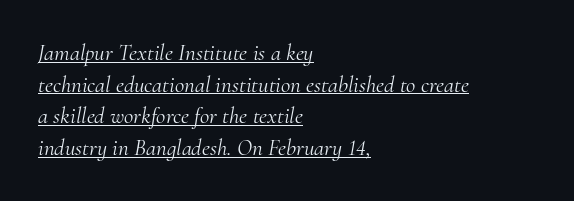
The image shows 23 px text type, italic (leaning right); set left-aligned, normal line spacing (1.38x), normal letter spacing, underlined.
